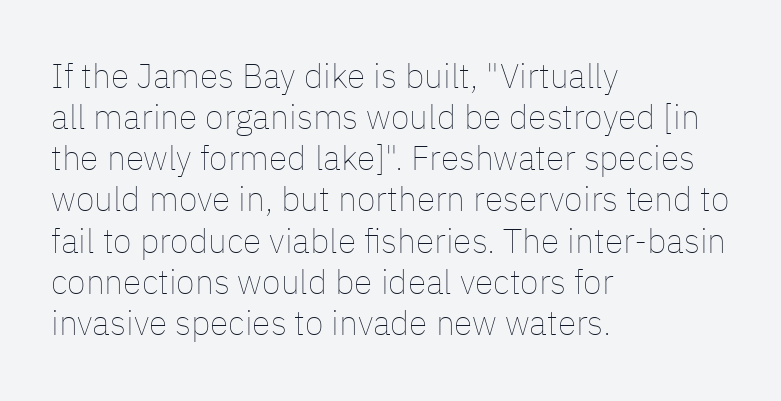
A quiet, ordinary-to-light weight characterises the typeface. The face used here is rendered with its standard letterfit. This sample is left-justified, so line endings fall wherever the words run out. No italicization has been applied; the sample stays upright.
